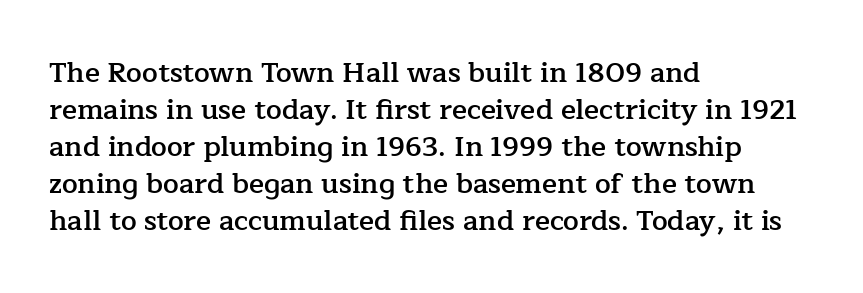
The image shows 28 px semibold serif type, upright; set left-aligned, normal line spacing (1.32x), normal letter spacing, not underlined; low stroke contrast and a medium x-height.
